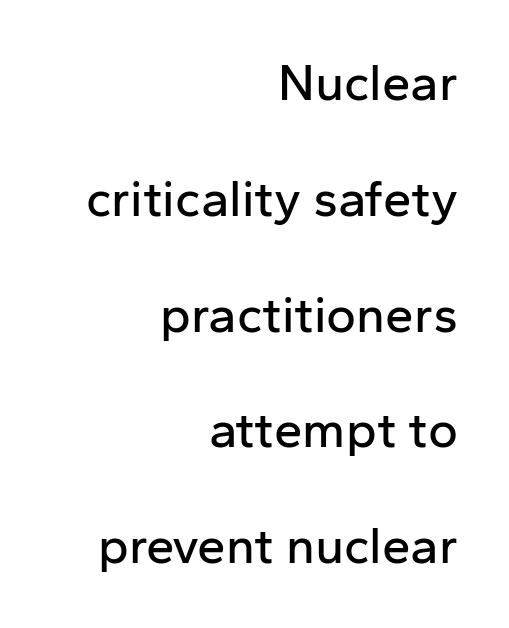
Does the leading feel generous? Absolutely, it's lavish. This is sans-serif lettering, the kind often seen on screens and signage. Default kerning and tracking; the words read as compact shapes. Every character sits straight up, as roman type does. Think of a printed novel: that variable character pitch is what you see here. The lines in this sample share a right terminus and differ only in where they begin.
